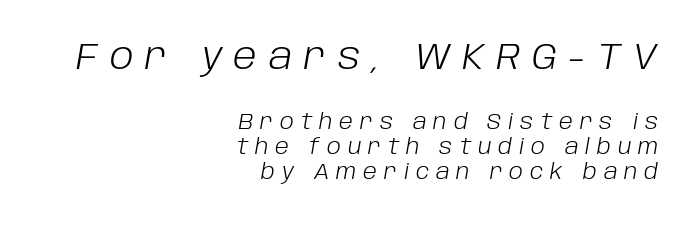
Q: Is the text bold? A: No.
Q: Is the text italic (slanted)? A: Yes, it leans right by about 10 degrees.
Q: Is the text underlined? A: No.
Q: How is the paragraph aligned? A: Right-aligned.
Q: Is the spacing between letters normal or unusually wide? A: Unusually wide.
Q: Which block of text is set in a larger size, the first (top) or the second (bottom)? A: The first (top) one.
Q: Width (condensed, normal, or wide)? A: Normal.
Q: Stroke contrast? A: Low.
Q: x-height? A: Large.
Q: Monospaced? A: No.
